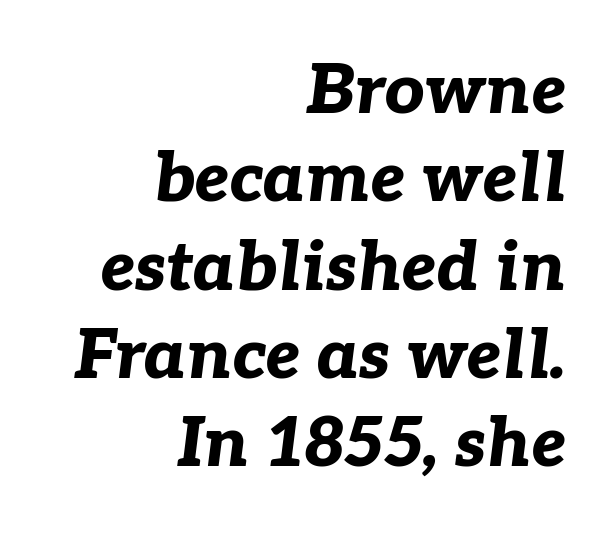
Q: Is the text bold? A: Yes.
Q: Is the text italic (slanted)? A: Yes, it leans right by about 7 degrees.
Q: Is the text underlined? A: No.
Q: How is the paragraph aligned? A: Right-aligned.
Q: Is the spacing between letters normal or unusually wide? A: Normal.
Q: Is the spacing between lines tight, normal or loose? A: Normal.
Q: Width (condensed, normal, or wide)? A: Normal.
Q: Stroke contrast? A: Low.
Q: x-height? A: Medium.
Q: Monospaced? A: No.
